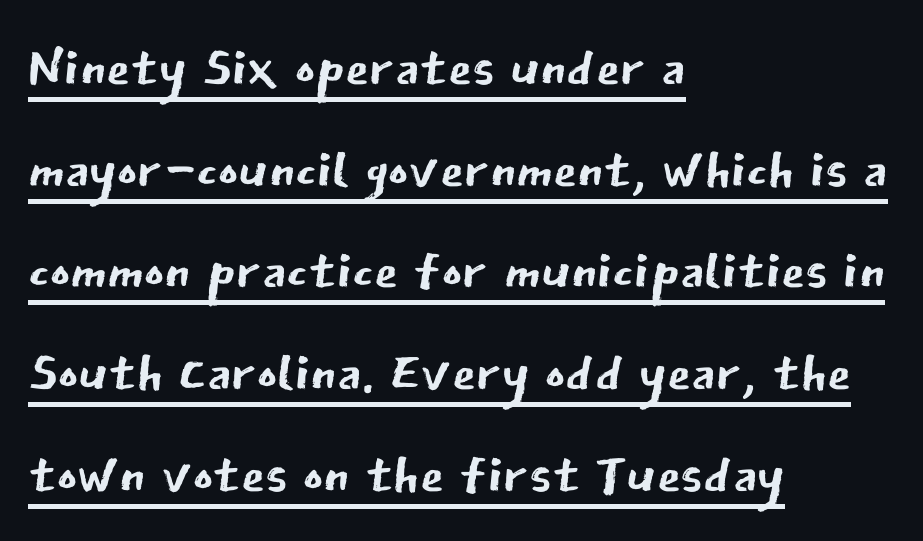
Q: Is the text bold? A: No.
Q: Is the text italic (slanted)? A: No, it is upright.
Q: Is the typeface a serif or a sans-serif typeface? A: Sans-serif.
Q: Is the text underlined? A: Yes.
Q: How is the paragraph aligned? A: Left-aligned.
Q: Is the spacing between letters normal or unusually wide? A: Normal.
Q: Is the spacing between lines tight, normal or loose? A: Normal.
Q: Width (condensed, normal, or wide)? A: Normal.
Q: Stroke contrast? A: Low.
Q: x-height? A: Medium.
Q: Monospaced? A: No.
